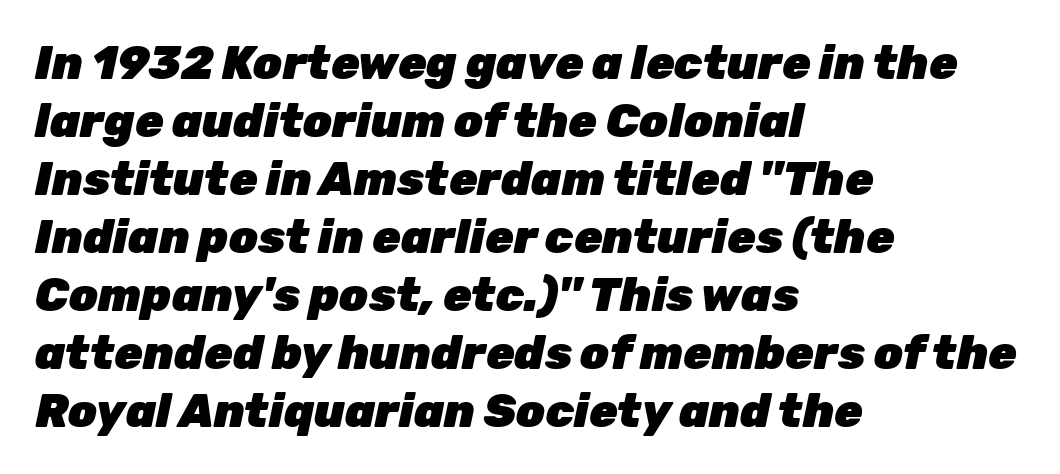
The image shows 46 px heavy type, italic (leaning right); set left-aligned, normal line spacing (1.26x), normal letter spacing, not underlined; low stroke contrast and a medium x-height.
